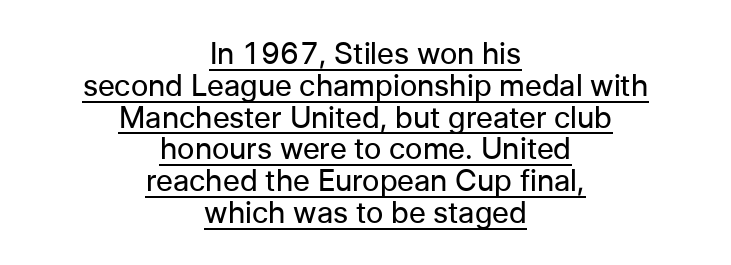
No italicization has been applied; the sample stays upright. No extra tracking has been applied to these lines. Heaviness? Minimal to ordinary, like unemphasized prose. I'd call this a sans setting — the letters go barefoot. The passage shown stacks its lines with hardly any gap.
